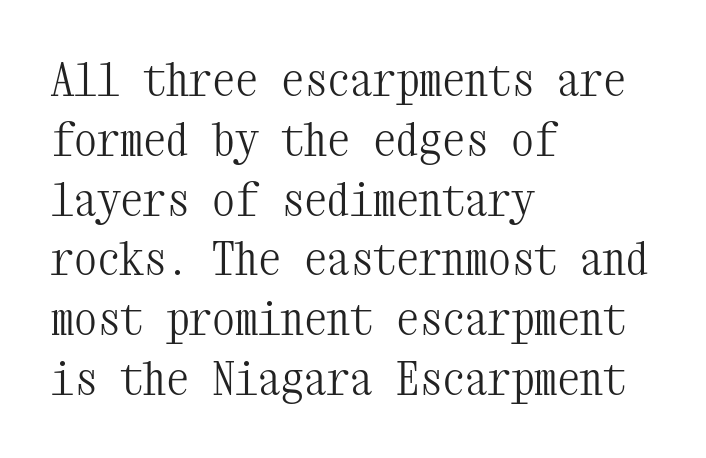
The image shows 46 px light, condensed serif type, upright, monospaced; set left-aligned, normal line spacing (1.3x), normal letter spacing, not underlined; medium stroke contrast and a medium x-height.
